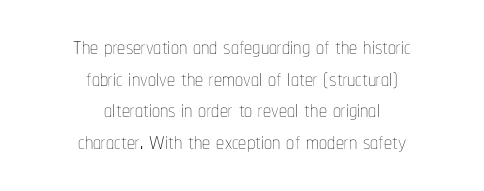
The image shows 32 px thin, condensed type, upright; set centered, tight line spacing (0.99x), normal letter spacing, not underlined; low stroke contrast and a medium x-height.
